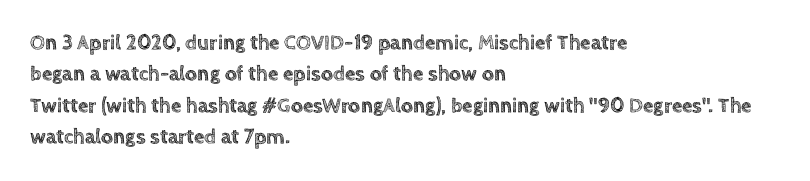
Unmarked baselines from the first word to the last. Every character sits straight up, as roman type does. The lines in this sample share a left origin and differ only in where they stop. Summary of vertical rhythm: regular, with standard interline spacing. Inter-character spacing is left at the font's built-in metrics.
